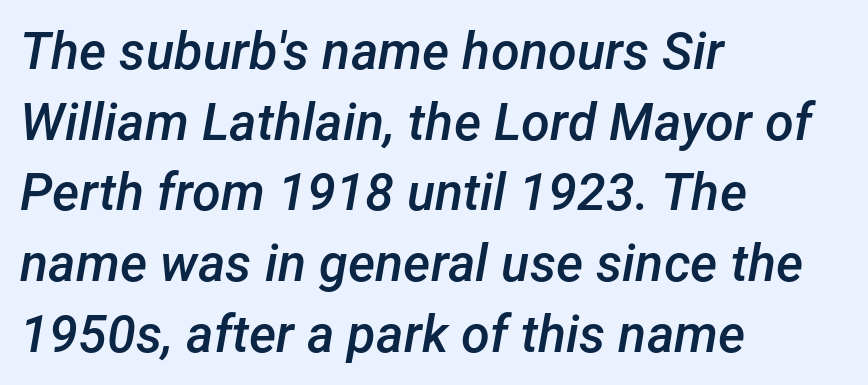
{"italic": "yes", "lean": "right", "slant_degrees": 12, "bold": "semi", "weight": "semibold", "width": "normal", "stroke_contrast": "low", "x_height": "medium", "monospaced": "no", "underline": "no", "align": "left", "line_spacing": "normal", "line_spacing_ratio": 1.36, "letter_spacing": "normal", "letter_spacing_em": 0.0, "glyph_px": 52}
